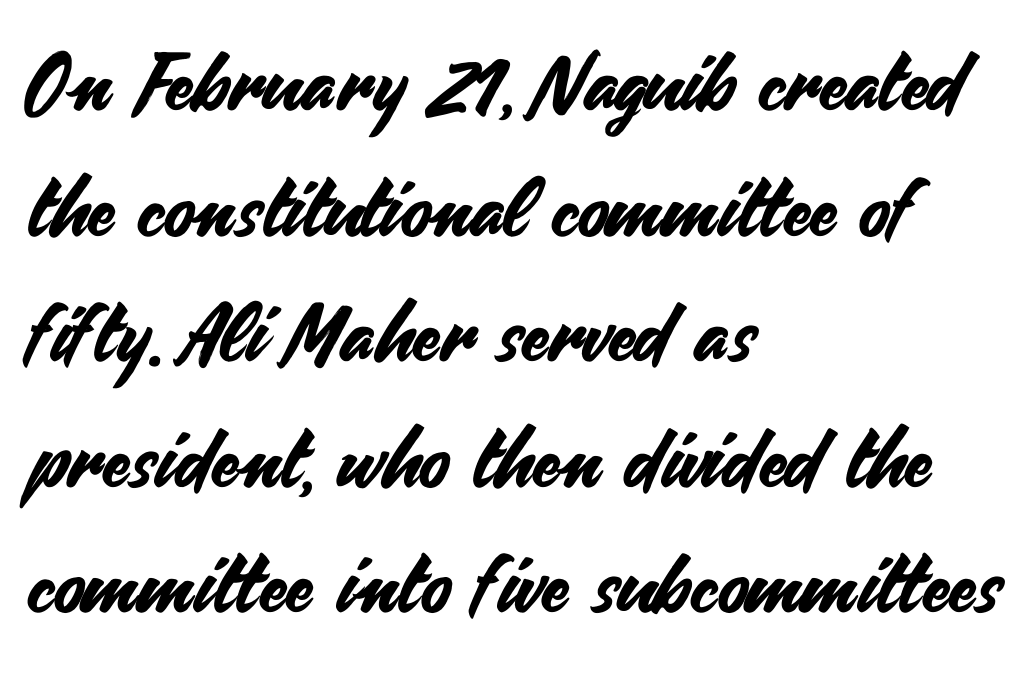
The image shows 80 px sans-serif type; set left-aligned, normal line spacing (1.57x), normal letter spacing, not underlined; medium stroke contrast and a small x-height.
